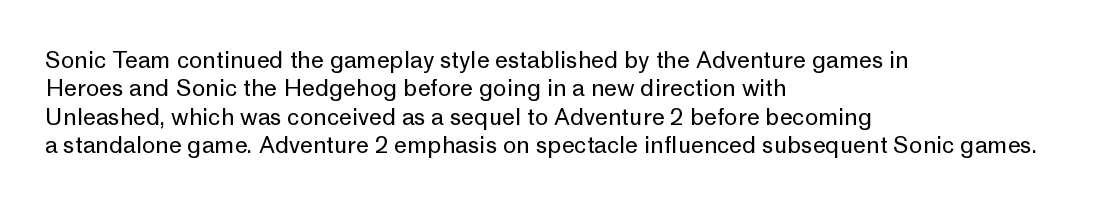
Q: Is the text bold? A: No.
Q: Is the text italic (slanted)? A: No, it is upright.
Q: Is the text underlined? A: No.
Q: How is the paragraph aligned? A: Left-aligned.
Q: Is the spacing between letters normal or unusually wide? A: Normal.
